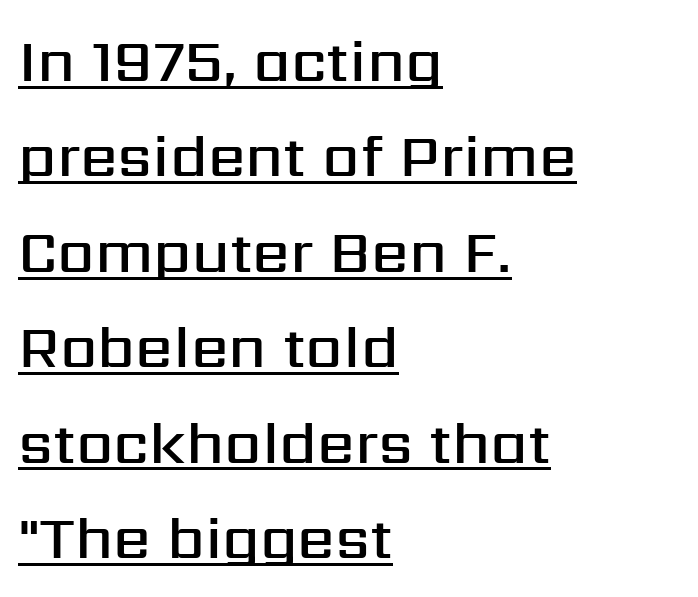
Does the weight exceed regular? Yes, but only to semibold. The sample's only ornament is a line tracing under the words. Notice how the passage keeps a crisp vertical edge on the left only. What kind of face is this? One without serifs — a sans.
